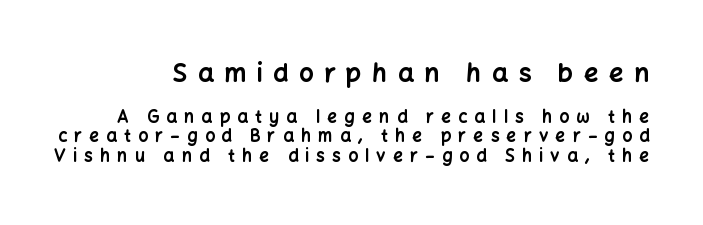
The image shows 25 px bold type, upright; set right-aligned, tight line spacing (1.15x), unusually wide letter spacing (+0.43 em), not underlined; the first (top) block is 1.47x larger.
